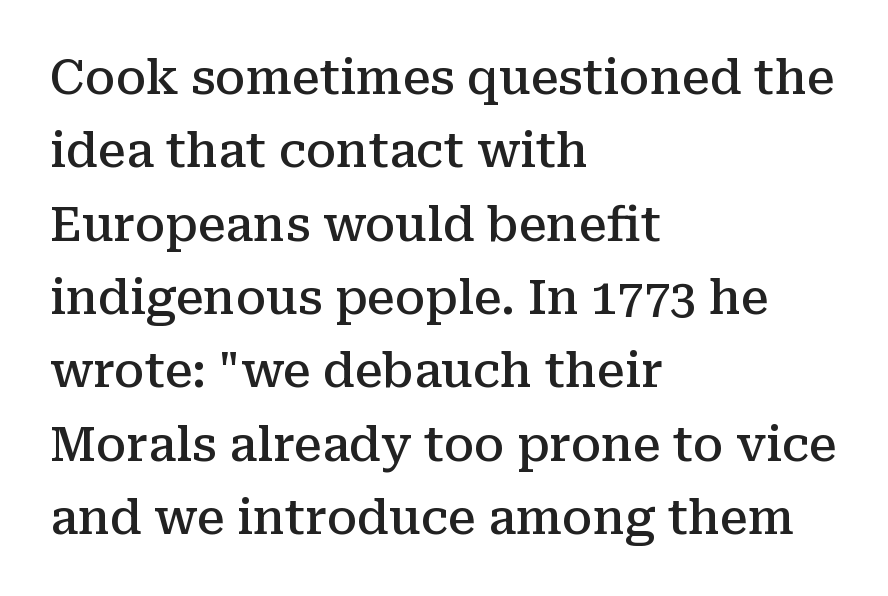
This is serif lettering, the kind often seen in printed books. The strokes are fattened partway — semibold, not bold. Leftover space on each line is placed entirely after the last word. The passage shown is not underscored anywhere. Think of a printed novel: that variable character pitch is what you see here.
